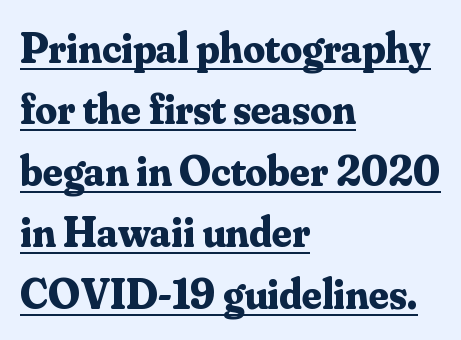
A typesetter would mark this as roman, not italic. The letterforms sit shoulder to shoulder at normal distance. Regarding serifs, this sample has them. The rendering uses a bold face; every stroke is thick and dark. You could not count columns in this text — the font is proportionally spaced.
